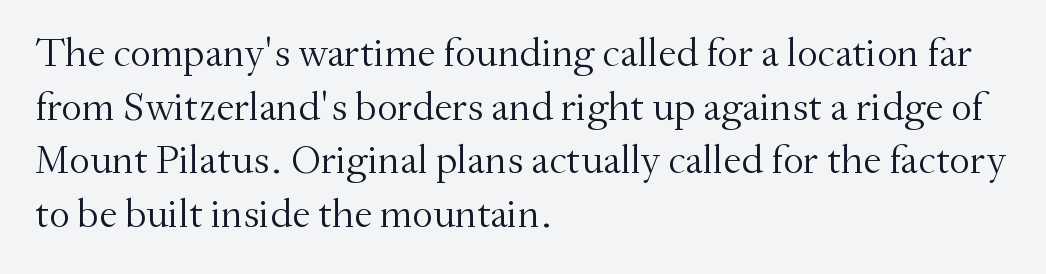
The rendering uses a moderate line-height, typical for paragraphs. Compared with typical body copy, the letter spacing here is the same. Rendered with straight, roman letterforms. This sample has the flowing, uneven cadence of proportional lettering. Honestly, there is no underline to notice here at all.
